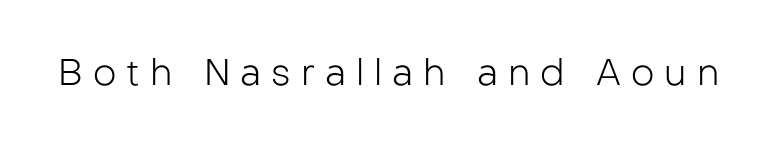
The image shows 37 px light sans-serif type, upright; set unusually wide letter spacing (+0.27 em), not underlined; low stroke contrast and a medium x-height.
